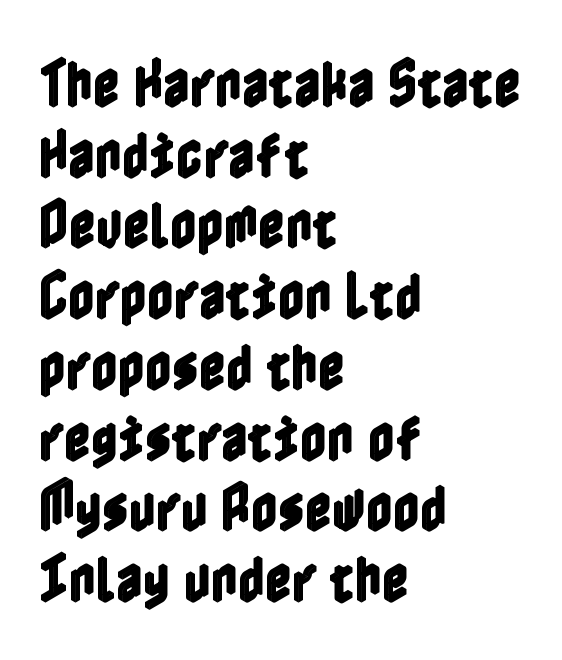
{"italic": "no", "width": "condensed", "x_height": "medium", "underline": "no", "align": "left", "line_spacing": "normal", "line_spacing_ratio": 1.36, "letter_spacing": "normal", "letter_spacing_em": 0.0, "glyph_px": 52}
